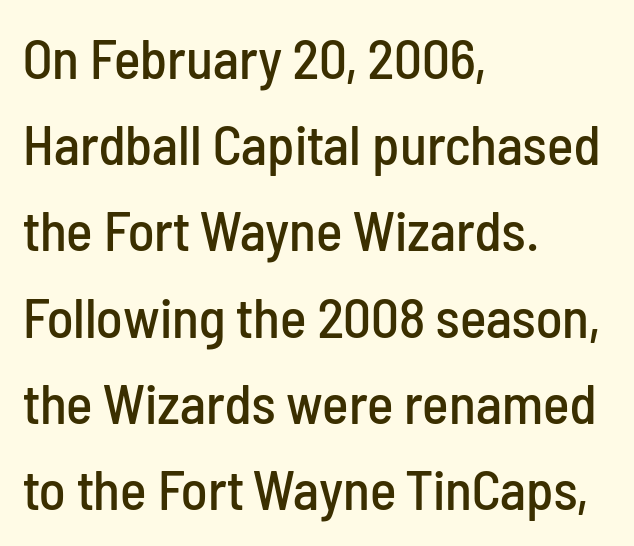
{"serif": "no", "italic": "no", "width": "condensed", "stroke_contrast": "low", "x_height": "medium", "monospaced": "no", "underline": "no", "align": "left", "line_spacing": "normal", "line_spacing_ratio": 1.54, "letter_spacing": "normal", "letter_spacing_em": 0.0, "glyph_px": 56}
